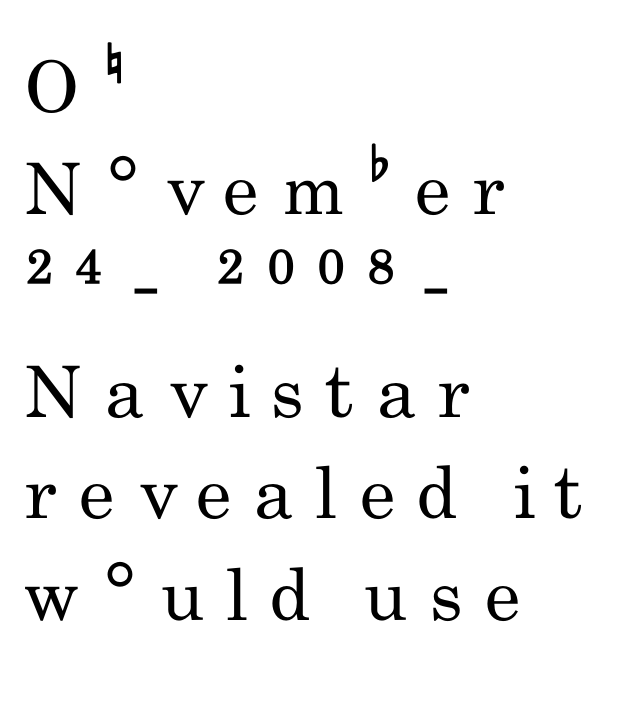
The image shows 71 px regular-weight, condensed sans-serif type, upright; set left-aligned, normal line spacing (1.43x), unusually wide letter spacing (+0.31 em), not underlined; low stroke contrast and a small x-height.
